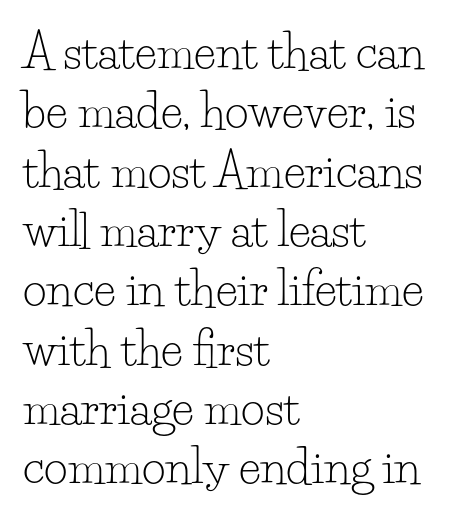
Q: Is the text bold? A: No.
Q: Is the text italic (slanted)? A: No, it is upright.
Q: Is the typeface a serif or a sans-serif typeface? A: Serif.
Q: Is the text underlined? A: No.
Q: How is the paragraph aligned? A: Left-aligned.
Q: Is the spacing between letters normal or unusually wide? A: Normal.
Q: Is the spacing between lines tight, normal or loose? A: Normal.
Q: Width (condensed, normal, or wide)? A: Normal.
Q: Stroke contrast? A: Low.
Q: x-height? A: Small.
Q: Monospaced? A: No.
